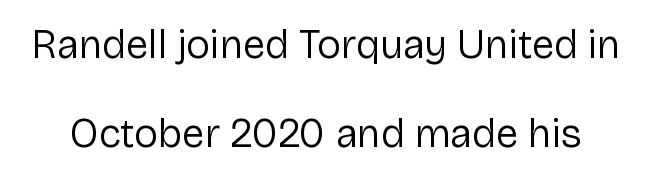
Q: Is the text bold? A: No.
Q: Is the text italic (slanted)? A: No, it is upright.
Q: Is the typeface a serif or a sans-serif typeface? A: Sans-serif.
Q: Is the text underlined? A: No.
Q: Is the spacing between letters normal or unusually wide? A: Normal.
Q: Is the spacing between lines tight, normal or loose? A: Loose.
Q: Width (condensed, normal, or wide)? A: Normal.
Q: Stroke contrast? A: Low.
Q: x-height? A: Medium.
Q: Monospaced? A: No.
